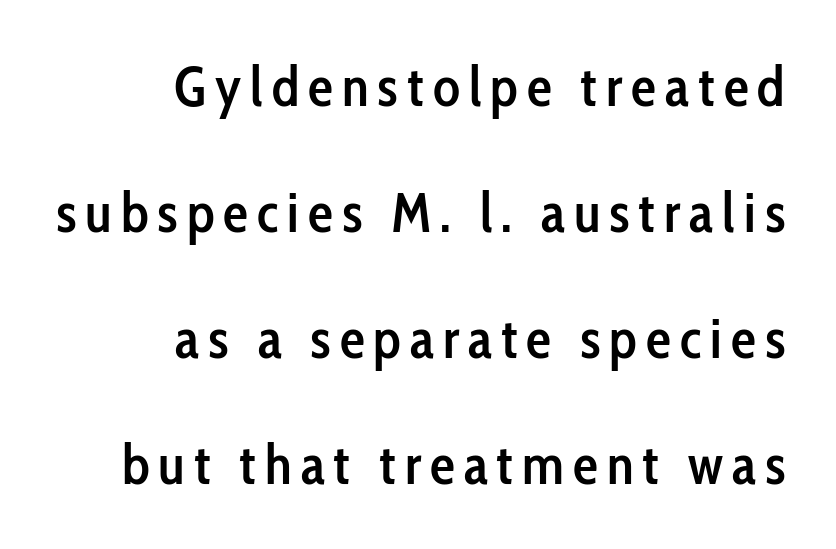
The image shows 56 px semibold, condensed sans-serif type, upright; set right-aligned, loose line spacing (2.25x), not underlined; low stroke contrast and a medium x-height.
